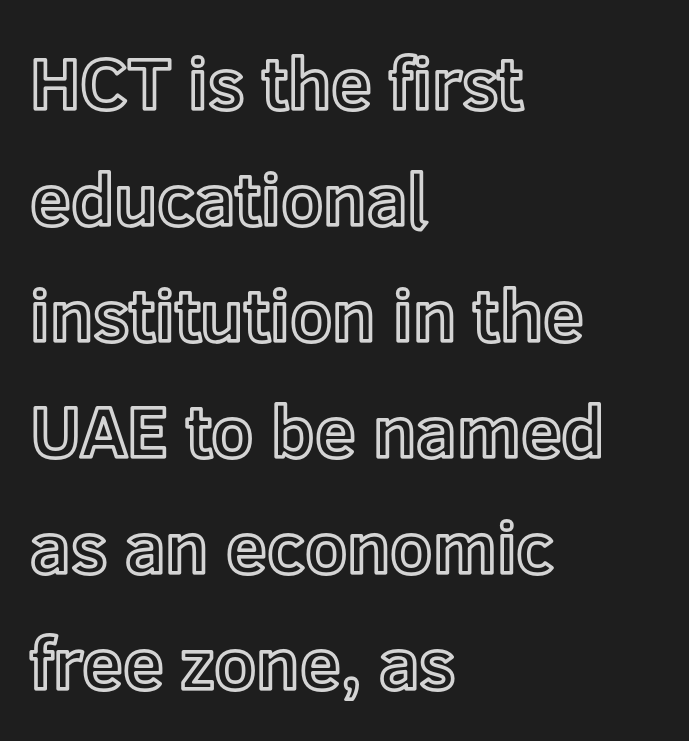
Q: Is the text italic (slanted)? A: No, it is upright.
Q: Is the text underlined? A: No.
Q: How is the paragraph aligned? A: Left-aligned.
Q: Is the spacing between letters normal or unusually wide? A: Normal.
Q: Is the spacing between lines tight, normal or loose? A: Normal.
Q: Width (condensed, normal, or wide)? A: Normal.
Q: x-height? A: Medium.
Q: Monospaced? A: No.
